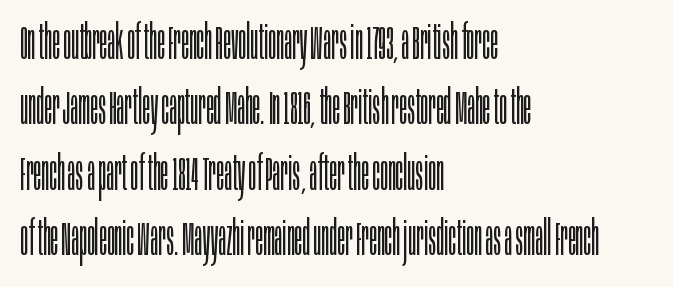
The image shows 48 px light, condensed sans-serif type, upright; set left-aligned, normal line spacing (1.36x), normal letter spacing, not underlined; low stroke contrast and a large x-height.
